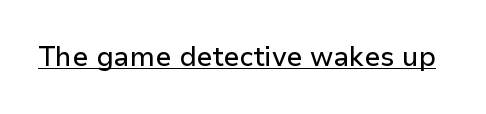
Q: Is the text italic (slanted)? A: No, it is upright.
Q: Is the text underlined? A: Yes.
Q: Is the spacing between letters normal or unusually wide? A: Normal.
